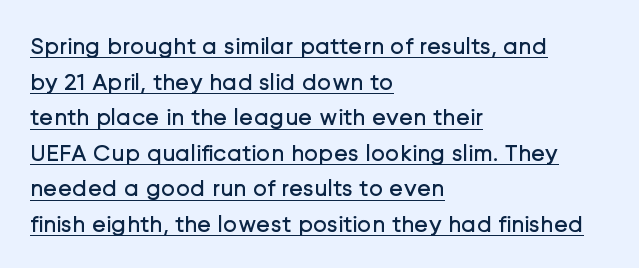
Left-aligned paragraph, ragged on the right. Honestly, the underline is the first thing you notice here. Nobody touched the tracking dial on this one. The characters are drawn with everyday or finer stroke widths.
